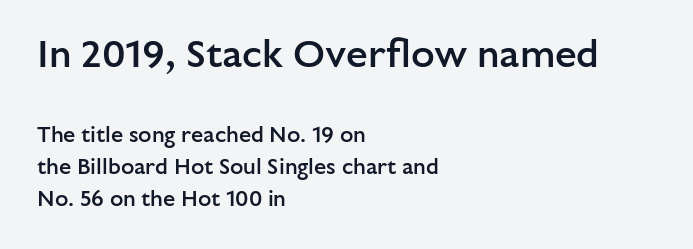
Visually, the top section dominates because its glyphs are scaled up. Proportional: the letters do not fall into vertical columns. Horizontal alignment here is leftward, the default for most running prose. The tracking reads as untouched default to a designer's eye. This is moderately heavy type, rendered in semibold. These lines were composed using upright roman letters.
